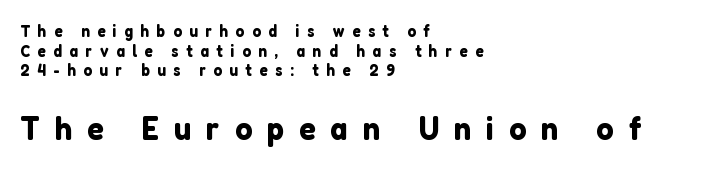
Closely set lines give the paragraph a compact silhouette. The gap between lines stays unmarked. Honestly, the letter spacing is so wide it's the main thing you notice. Size hierarchy here favors the trailing block over the leading one. Serif or sans? Sans — the stroke terminals are bare. Left-aligned paragraph, ragged on the right.
